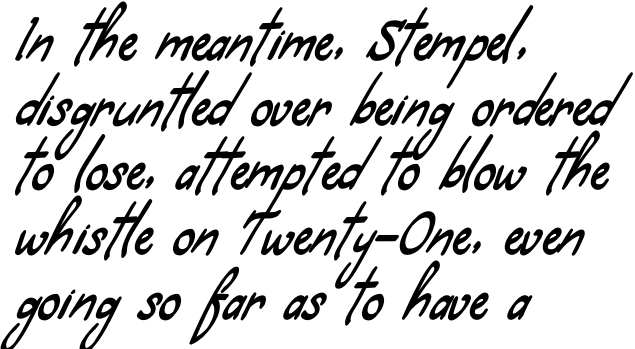
{"serif": "no", "width": "condensed", "stroke_contrast": "low", "x_height": "small", "monospaced": "no", "underline": "no", "align": "left", "line_spacing_ratio": 1.22, "letter_spacing": "normal", "letter_spacing_em": 0.0, "glyph_px": 53}
